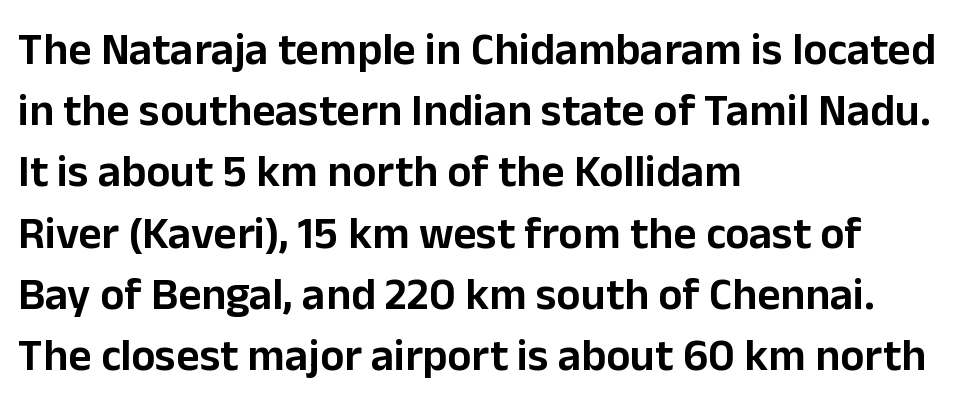
The tracking reads as untouched default to a designer's eye. A sans-serif font was chosen for this passage. Line spacing here is normal. The rag falls on the right side of this text block. The type sits square on the baseline with zero lean. The letters advance in unequal steps, a hallmark of proportional type.
